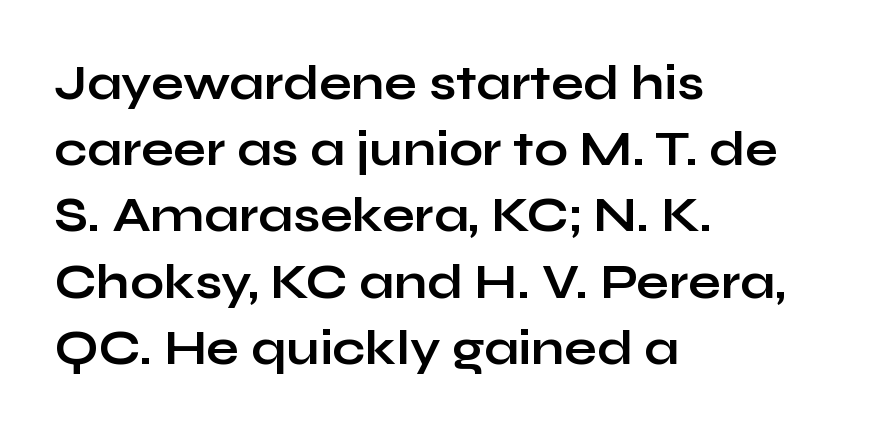
Q: Is the text bold? A: Yes.
Q: Is the text italic (slanted)? A: No, it is upright.
Q: Is the typeface a serif or a sans-serif typeface? A: Sans-serif.
Q: Is the text underlined? A: No.
Q: How is the paragraph aligned? A: Left-aligned.
Q: Is the spacing between letters normal or unusually wide? A: Normal.
Q: Is the spacing between lines tight, normal or loose? A: Normal.
Q: Width (condensed, normal, or wide)? A: Wide.
Q: Stroke contrast? A: Low.
Q: x-height? A: Medium.
Q: Monospaced? A: No.
